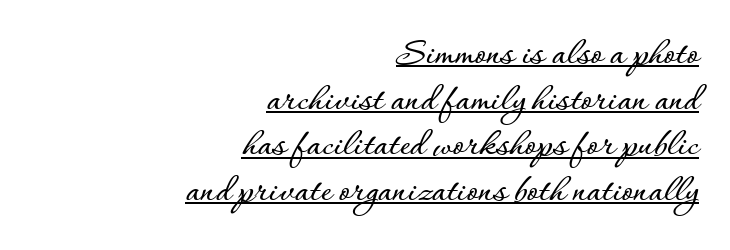
Q: Is the text italic (slanted)? A: Yes.
Q: Is the text underlined? A: Yes.
Q: How is the paragraph aligned? A: Right-aligned.
Q: Is the spacing between letters normal or unusually wide? A: Normal.
Q: Is the spacing between lines tight, normal or loose? A: Tight.
Q: Width (condensed, normal, or wide)? A: Normal.
Q: Stroke contrast? A: Low.
Q: x-height? A: Small.
Q: Monospaced? A: No.
